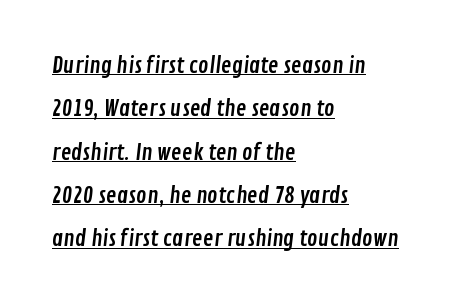
Q: Is the text underlined? A: Yes.
Q: How is the paragraph aligned? A: Left-aligned.
Q: Is the spacing between letters normal or unusually wide? A: Normal.
Q: Is the spacing between lines tight, normal or loose? A: Loose.
